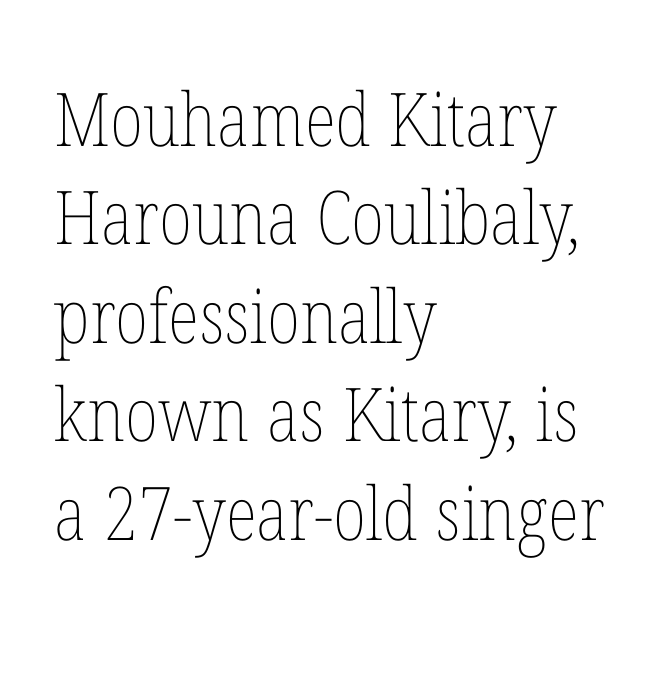
{"italic": "no", "bold": "no", "weight": "thin", "width": "condensed", "stroke_contrast": "low", "x_height": "medium", "monospaced": "no", "underline": "no", "align": "left", "line_spacing": "normal", "line_spacing_ratio": 1.33, "letter_spacing": "normal", "letter_spacing_em": 0.0, "glyph_px": 74}
